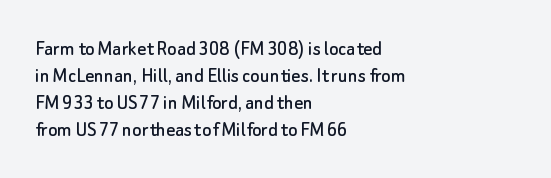
Is the block centered? No — it sits flush against the left margin. Beneath every word, the page is bare. What stands out about the letter spacing? Nothing — it is the standard amount. The lettering stays uniformly vertical, giving the passage a roman look.
